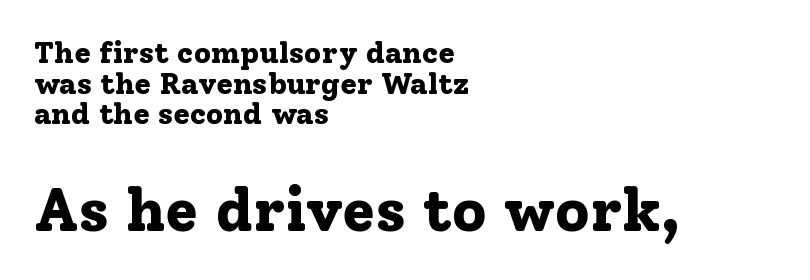
Q: Is the text bold? A: Yes.
Q: Is the text italic (slanted)? A: No, it is upright.
Q: Is the typeface a serif or a sans-serif typeface? A: Serif.
Q: Is the text underlined? A: No.
Q: How is the paragraph aligned? A: Left-aligned.
Q: Is the spacing between letters normal or unusually wide? A: Normal.
Q: Is the spacing between lines tight, normal or loose? A: Tight.
Q: Which block of text is set in a larger size, the first (top) or the second (bottom)? A: The second (bottom) one.
Q: Width (condensed, normal, or wide)? A: Normal.
Q: Stroke contrast? A: Low.
Q: x-height? A: Medium.
Q: Monospaced? A: No.
